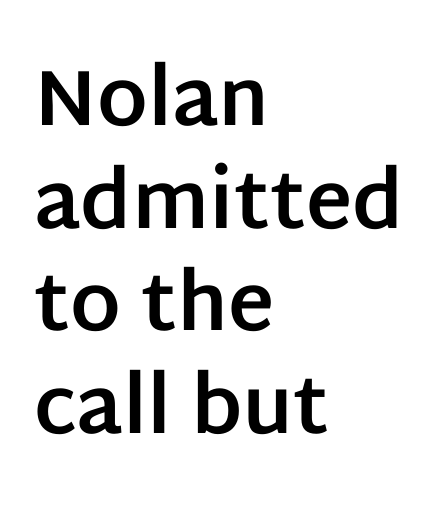
Letter spacing: default. The paragraph has a hard left edge and a soft right edge. Anything drawn beneath the words? Only blank space. The characters display no serif detailing; their extremities are plain. The lettering holds an erect, upright posture throughout.
